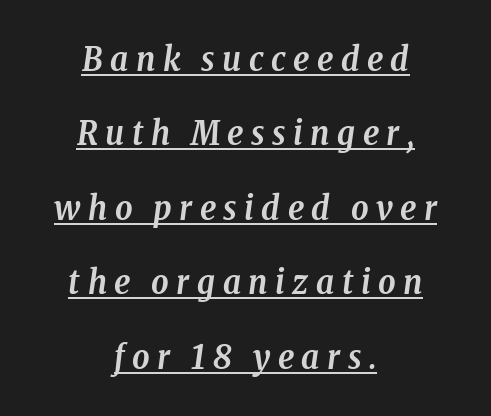
Do the characters align in a grid? No, the font is proportional. Both edges are ragged and mirror each other, which tells us the setting is centered. As a designer I'd log this as weight 700, bold. Caption: lettering with a line underneath. You could only call the tracking loose — the letters float apart.
